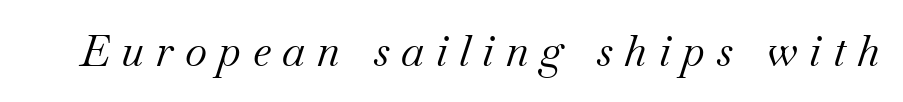
Old-style or modern, the face here clearly has serifs. The face used here is rendered with a markedly widened letterfit. The axis of the letterforms is tilted away from vertical. The area under the type is left untouched. Is the type heavy? It reads as light-to-regular instead. Think of a printed novel: that variable character pitch is what you see here.
